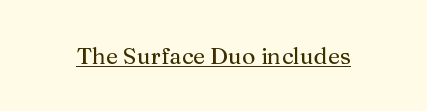
You can see a thin bar hugging the bottom of the glyphs. This rendering leaves character spacing at its baseline value. Style check: upright.
